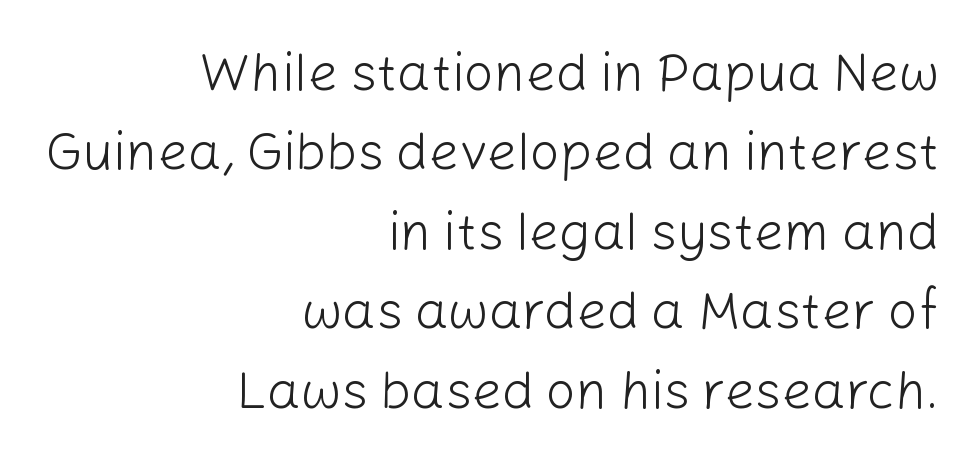
The image shows 53 px light sans-serif type, upright; set right-aligned, normal line spacing (1.5x), normal letter spacing, not underlined; low stroke contrast and a medium x-height.
